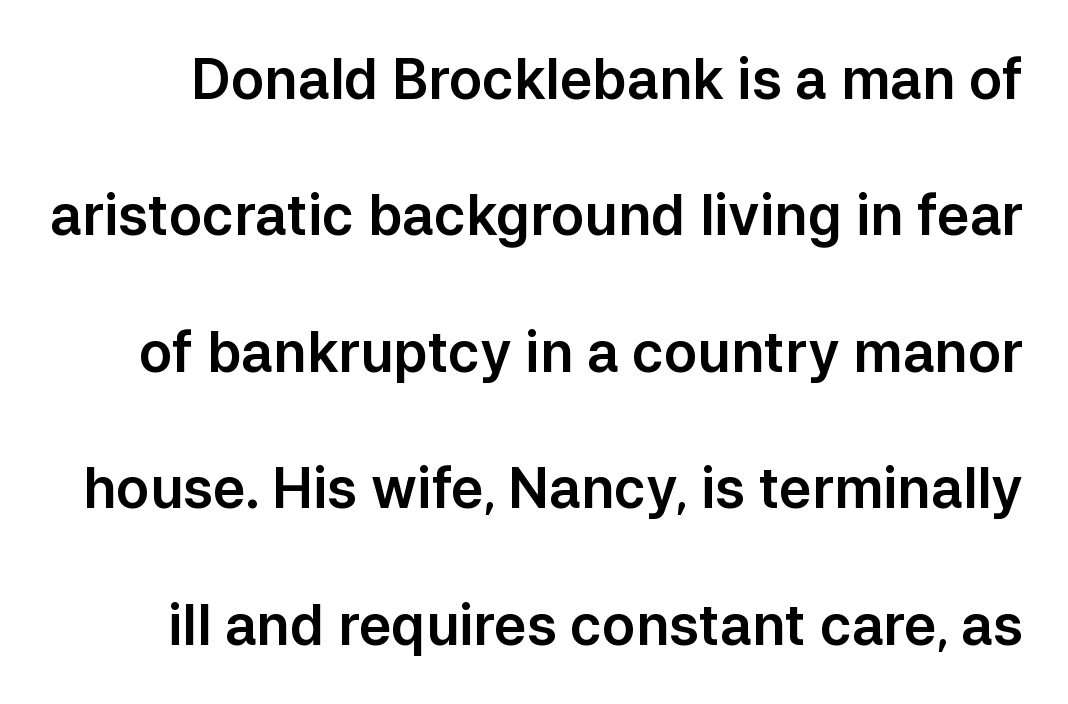
{"serif": "no", "italic": "no", "width": "normal", "stroke_contrast": "low", "x_height": "medium", "monospaced": "no", "underline": "no", "line_spacing": "loose", "line_spacing_ratio": 2.48, "letter_spacing": "normal", "letter_spacing_em": 0.0, "glyph_px": 55}
